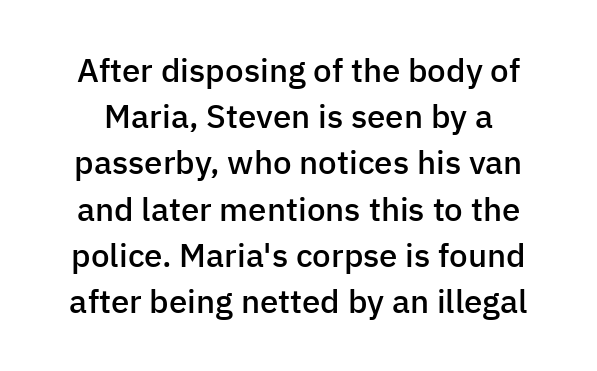
Classification — sans serif. Anything drawn beneath the words? Only blank space. Spacing verdict: proportional, widths tailored to each character. These lines sit exactly where default settings would place them. The axis of the letterforms is exactly vertical. Typesetter's note: demi weight, one step under bold.
